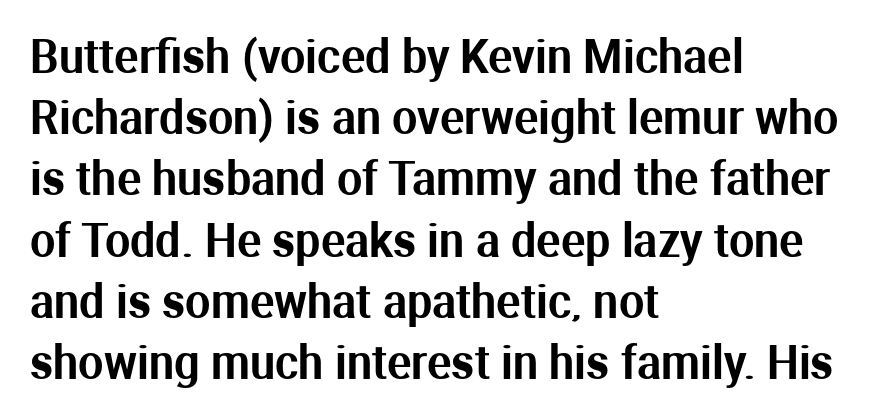
{"serif": "no", "italic": "no", "width": "normal", "stroke_contrast": "medium", "x_height": "medium", "monospaced": "no", "underline": "no", "align": "left", "line_spacing": "normal", "line_spacing_ratio": 1.36, "letter_spacing": "normal", "letter_spacing_em": 0.0, "glyph_px": 45}
